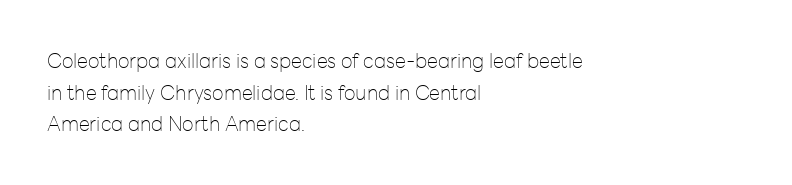
{"italic": "no", "bold": "no", "underline": "no", "align": "left", "line_spacing": "normal", "line_spacing_ratio": 1.58, "letter_spacing": "normal", "letter_spacing_em": 0.0, "glyph_px": 20}
